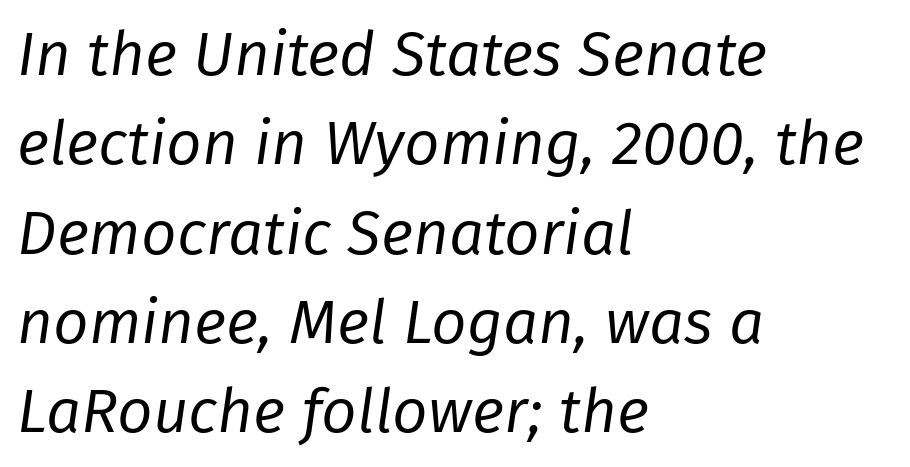
Q: Is the text bold? A: No.
Q: Is the text italic (slanted)? A: Yes, it leans right by about 8 degrees.
Q: Is the text underlined? A: No.
Q: How is the paragraph aligned? A: Left-aligned.
Q: Is the spacing between letters normal or unusually wide? A: Normal.
Q: Is the spacing between lines tight, normal or loose? A: Normal.
Q: Width (condensed, normal, or wide)? A: Normal.
Q: Stroke contrast? A: Low.
Q: x-height? A: Medium.
Q: Monospaced? A: No.
